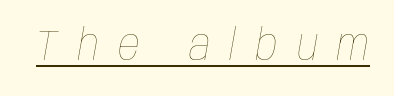
{"italic": "yes", "lean": "right", "slant_degrees": 10, "bold": "no", "weight": "thin", "width": "condensed", "stroke_contrast": "low", "x_height": "large", "monospaced": "no", "underline": "yes", "letter_spacing": "wide", "letter_spacing_em": 0.45, "glyph_px": 43}
